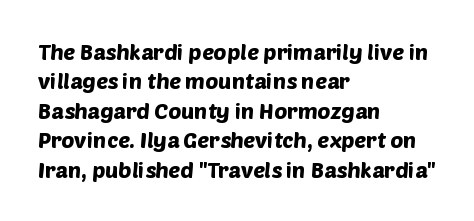
{"underline": "no", "align": "left", "line_spacing": "normal", "line_spacing_ratio": 1.34, "letter_spacing": "normal", "letter_spacing_em": 0.0, "glyph_px": 22}
